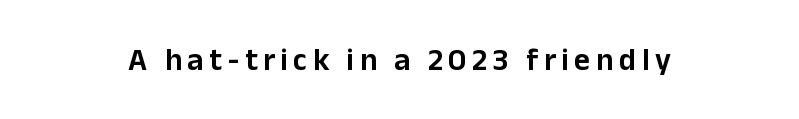
Do the characters align in a grid? No, the font is proportional. The baseline area is clear. The lettering holds an erect, upright posture throughout. Look at the bottom of the vertical strokes: they stop flat, with no serifs.
